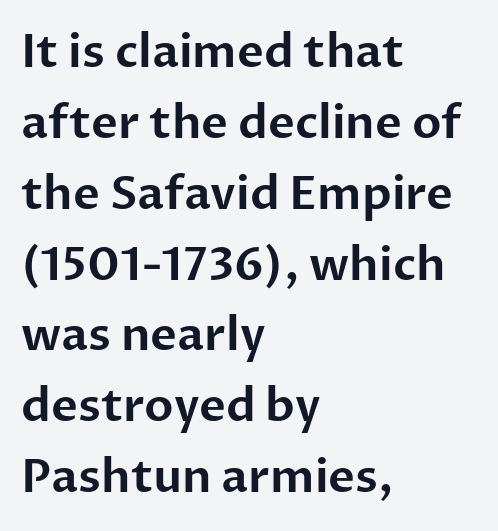
{"serif": "no", "italic": "no", "width": "normal", "stroke_contrast": "low", "x_height": "medium", "monospaced": "no", "underline": "no", "align": "left", "line_spacing": "normal", "line_spacing_ratio": 1.54, "letter_spacing": "normal", "letter_spacing_em": 0.0, "glyph_px": 46}
